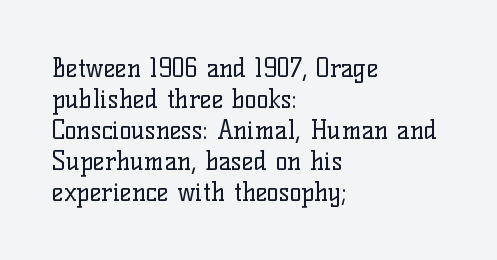
The image shows 25 px text type, upright; set left-aligned, line spacing 1.24x, normal letter spacing, not underlined.
